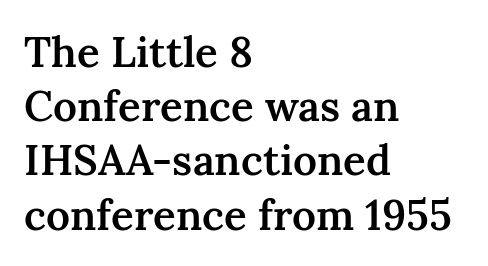
The image shows 42 px semibold serif type, upright; set left-aligned, normal line spacing (1.29x), normal letter spacing, not underlined; medium stroke contrast and a medium x-height.
